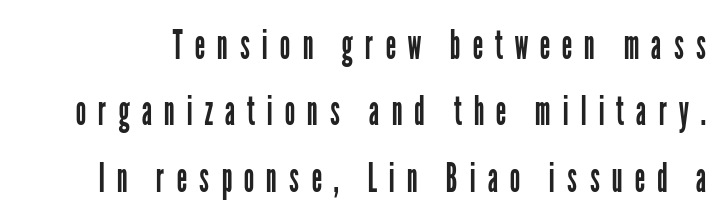
Clear beneath every line of the passage. The cut favours lightness, reaching ordinary text weight at its darkest. Notice how descenders clear the ascenders below comfortably — that's standard leading. Does the type have serifs? No, each stem ends abruptly. Quick note: not italic, upright.
